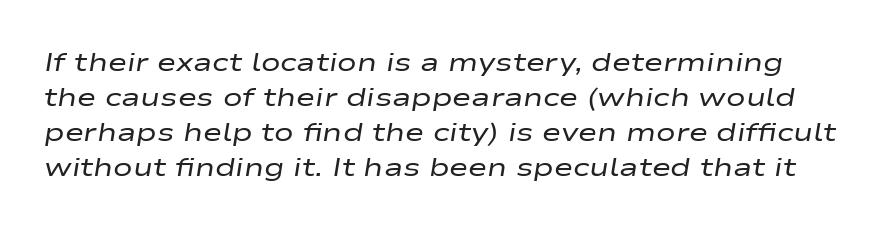
Q: Is the text bold? A: No.
Q: Is the text italic (slanted)? A: Yes, it leans right by about 9 degrees.
Q: Is the text underlined? A: No.
Q: Is the spacing between letters normal or unusually wide? A: Normal.
Q: Is the spacing between lines tight, normal or loose? A: Normal.
